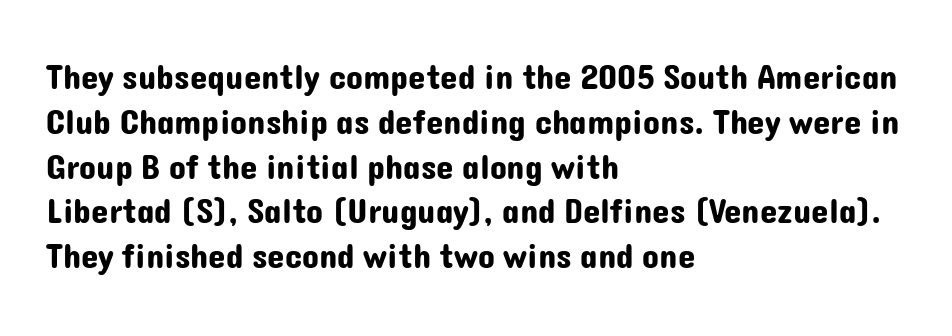
{"serif": "no", "italic": "no", "width": "normal", "stroke_contrast": "low", "x_height": "medium", "monospaced": "no", "underline": "no", "align": "left", "line_spacing": "normal", "line_spacing_ratio": 1.28, "letter_spacing": "normal", "letter_spacing_em": 0.0, "glyph_px": 35}
